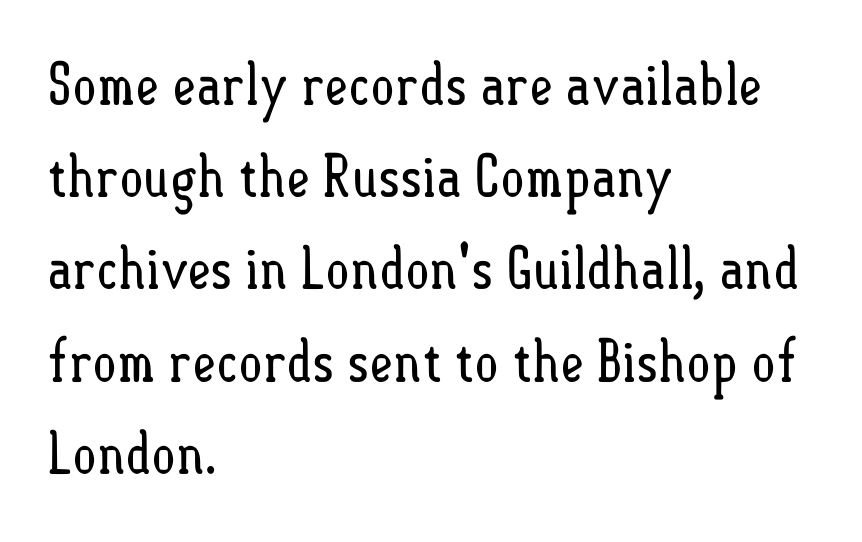
{"italic": "no", "bold": "no", "weight": "regular", "width": "condensed", "stroke_contrast": "low", "x_height": "small", "monospaced": "no", "underline": "no", "align": "left", "line_spacing": "normal", "line_spacing_ratio": 1.59, "letter_spacing": "normal", "letter_spacing_em": 0.0, "glyph_px": 58}
